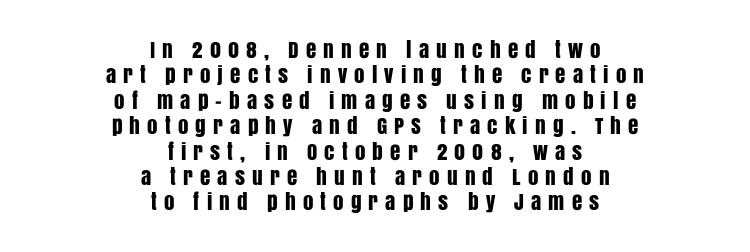
Q: Is the text italic (slanted)? A: No, it is upright.
Q: Is the text underlined? A: No.
Q: How is the paragraph aligned? A: Centered.
Q: Is the spacing between letters normal or unusually wide? A: Unusually wide.
